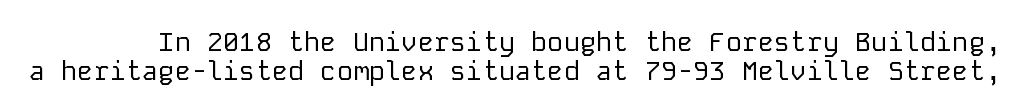
{"italic": "no", "bold": "no", "underline": "no", "line_spacing": "tight", "line_spacing_ratio": 1.06, "letter_spacing": "normal", "letter_spacing_em": 0.0, "glyph_px": 27}
